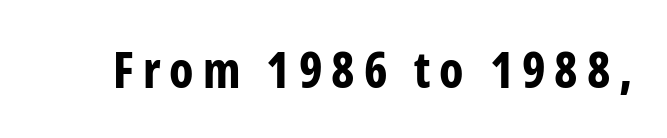
{"serif": "no", "italic": "no", "bold": "yes", "weight": "bold", "width": "condensed", "stroke_contrast": "low", "x_height": "medium", "monospaced": "no", "underline": "no", "glyph_px": 49}
